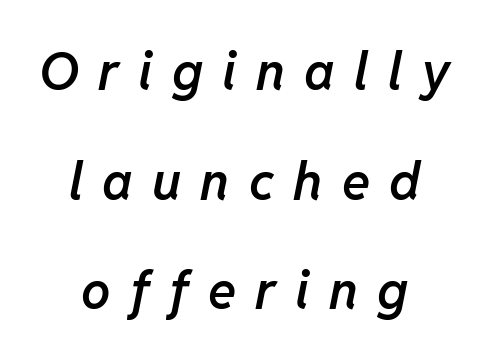
The image shows 52 px semibold type, italic (leaning right); set centered, loose line spacing (2.11x), unusually wide letter spacing (+0.37 em), not underlined; low stroke contrast and a medium x-height.
